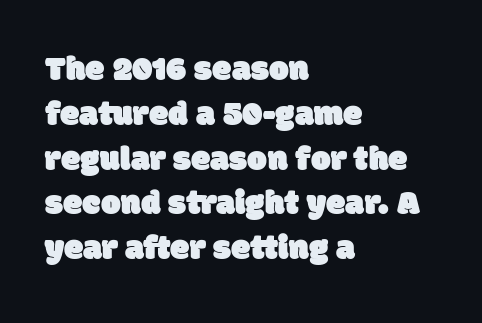
{"serif": "no", "width": "normal", "stroke_contrast": "low", "x_height": "large", "monospaced": "no", "underline": "no", "align": "left", "line_spacing": "normal", "line_spacing_ratio": 1.28, "letter_spacing": "normal", "letter_spacing_em": 0.0, "glyph_px": 35}
